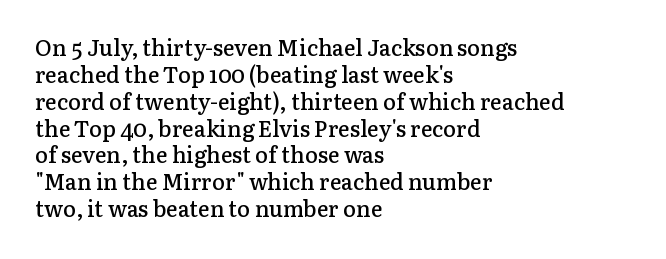
{"italic": "no", "bold": "semi", "underline": "no", "align": "left", "line_spacing_ratio": 1.22, "letter_spacing": "normal", "letter_spacing_em": 0.0, "glyph_px": 22}
